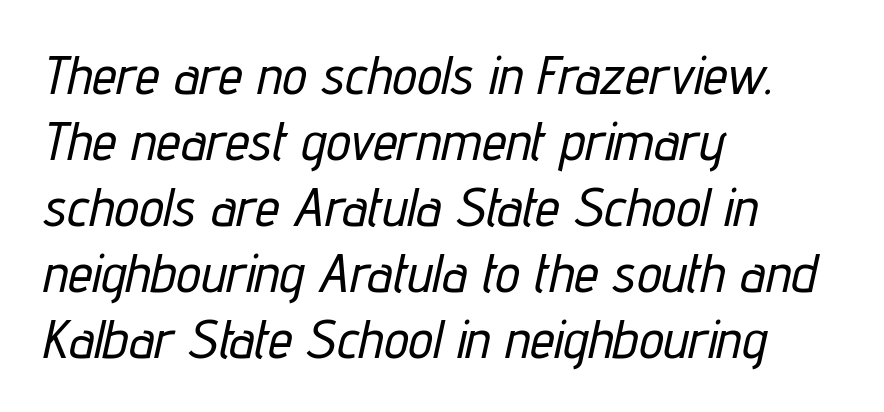
Q: Is the text italic (slanted)? A: Yes, it leans right by about 12 degrees.
Q: Is the text underlined? A: No.
Q: How is the paragraph aligned? A: Left-aligned.
Q: Is the spacing between letters normal or unusually wide? A: Normal.
Q: Width (condensed, normal, or wide)? A: Condensed.
Q: Stroke contrast? A: Low.
Q: x-height? A: Medium.
Q: Monospaced? A: No.
